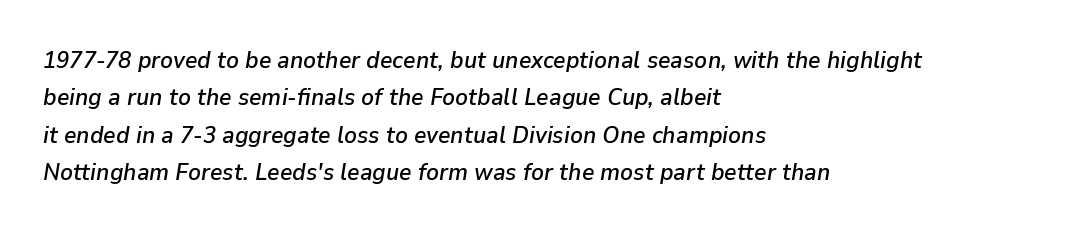
A normal amount of white space separates one row of letters from the next. Observe the ordinary spacing: letters are neighbours, not strangers. Quick note: underline off. Designer's note — italics engaged. Each line starts at the same left margin while the right side varies.
